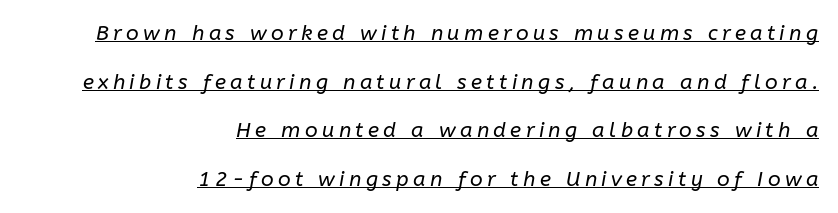
{"italic": "yes", "lean": "right", "slant_degrees": 10, "bold": "no", "underline": "yes", "align": "right", "line_spacing": "loose", "line_spacing_ratio": 2.32, "letter_spacing": "wide", "letter_spacing_em": 0.21, "glyph_px": 21}
